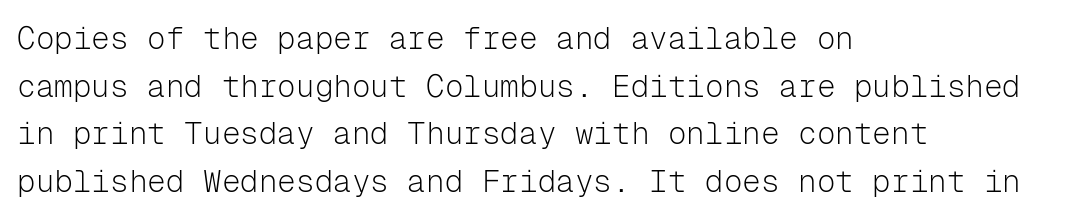
Q: Is the text bold? A: No.
Q: Is the text italic (slanted)? A: No, it is upright.
Q: Is the typeface a serif or a sans-serif typeface? A: Sans-serif.
Q: Is the text underlined? A: No.
Q: How is the paragraph aligned? A: Left-aligned.
Q: Is the spacing between letters normal or unusually wide? A: Normal.
Q: Is the spacing between lines tight, normal or loose? A: Normal.
Q: Width (condensed, normal, or wide)? A: Normal.
Q: Stroke contrast? A: Low.
Q: x-height? A: Medium.
Q: Monospaced? A: Yes.
